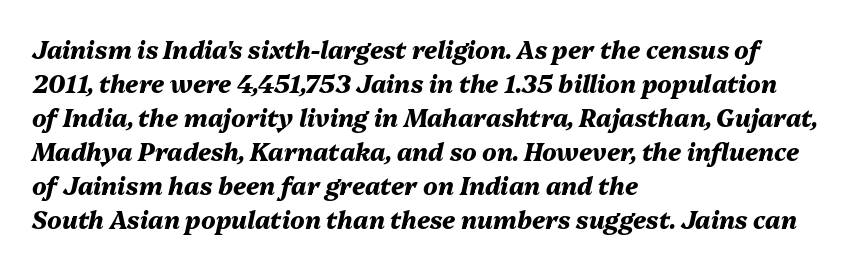
The image shows 24 px bold type, italic (leaning right); set left-aligned, normal line spacing (1.42x), normal letter spacing, not underlined.
